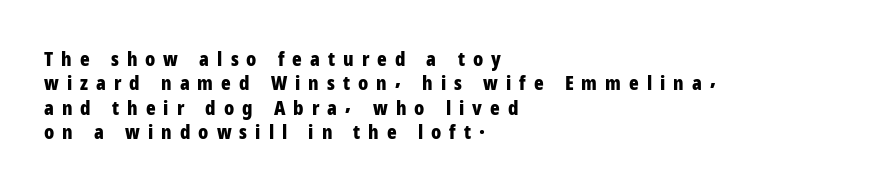
The axis of the letterforms is exactly vertical. The rendering uses a bold face; every stroke is thick and dark. Tracking here is generous; glyphs stand well apart from one another. The passage shown is not underscored anywhere.
